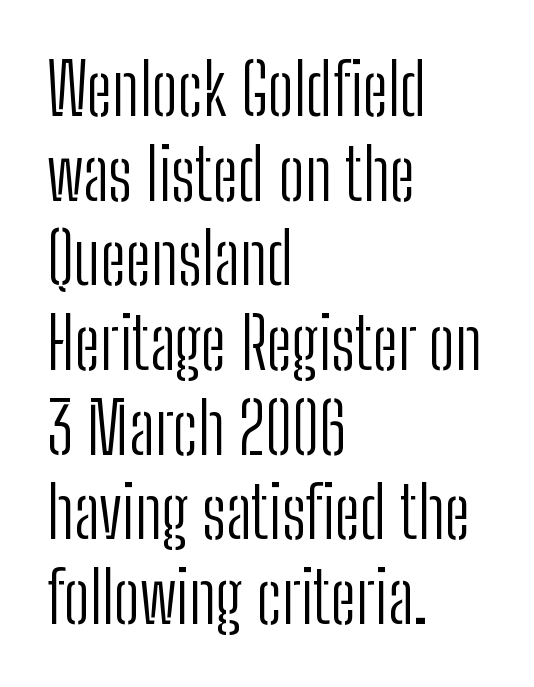
{"serif": "no", "italic": "no", "bold": "no", "weight": "light", "width": "condensed", "stroke_contrast": "low", "x_height": "medium", "monospaced": "no", "underline": "no", "align": "left", "line_spacing_ratio": 1.21, "letter_spacing": "normal", "letter_spacing_em": 0.0, "glyph_px": 70}
